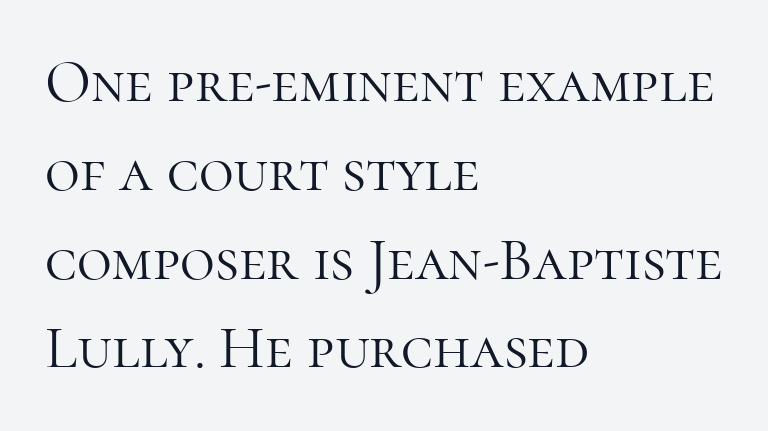
The image shows 60 px light serif type, upright; set left-aligned, normal line spacing (1.48x), normal letter spacing, not underlined; high stroke contrast and a medium x-height.
